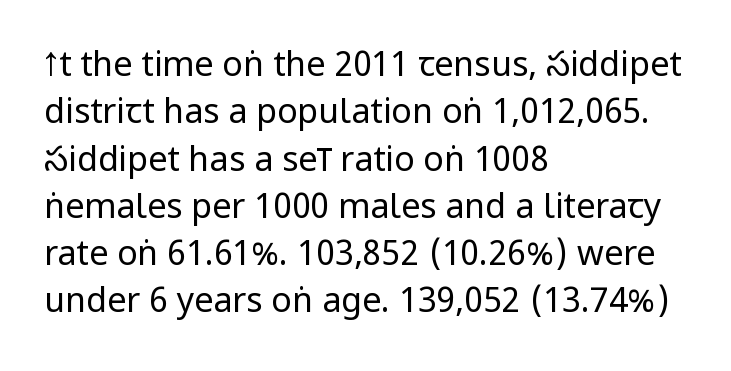
The image shows 34 px regular-weight, condensed sans-serif type, upright; set left-aligned, normal line spacing (1.39x), normal letter spacing, not underlined; low stroke contrast and a large x-height.
